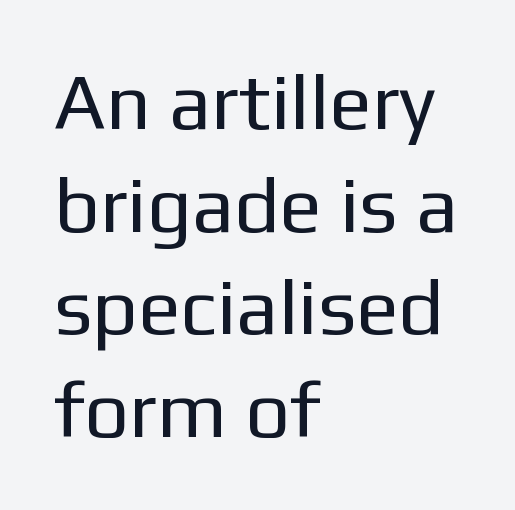
The image shows 79 px regular-weight sans-serif type, upright; set left-aligned, normal line spacing (1.3x), normal letter spacing, not underlined; low stroke contrast and a medium x-height.
